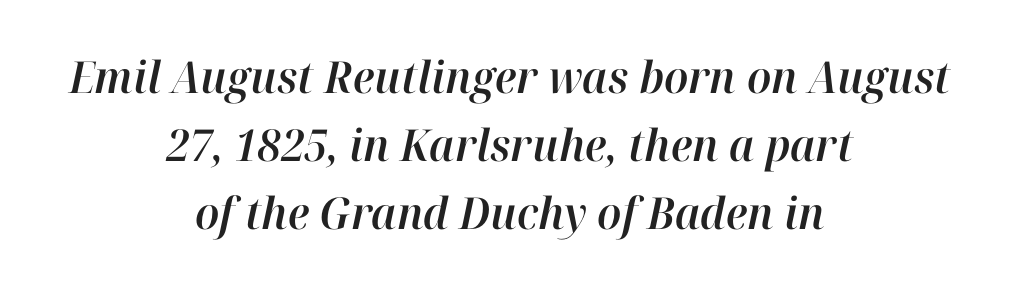
Q: Is the text italic (slanted)? A: Yes, it leans right by about 12 degrees.
Q: Is the text underlined? A: No.
Q: How is the paragraph aligned? A: Centered.
Q: Is the spacing between letters normal or unusually wide? A: Normal.
Q: Is the spacing between lines tight, normal or loose? A: Normal.
Q: Width (condensed, normal, or wide)? A: Normal.
Q: Stroke contrast? A: High.
Q: x-height? A: Medium.
Q: Monospaced? A: No.
